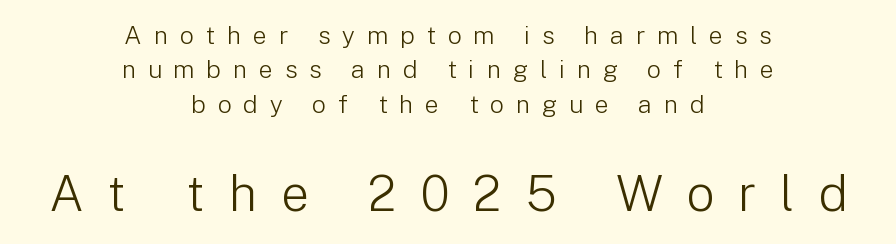
{"serif": "no", "italic": "no", "bold": "no", "weight": "light", "width": "normal", "stroke_contrast": "low", "x_height": "medium", "monospaced": "no", "underline": "no", "align": "center", "line_spacing": "normal", "line_spacing_ratio": 1.38, "letter_spacing": "wide", "letter_spacing_em": 0.47, "larger_block": "second", "size_ratio": 2.0, "glyph_px": 50}
